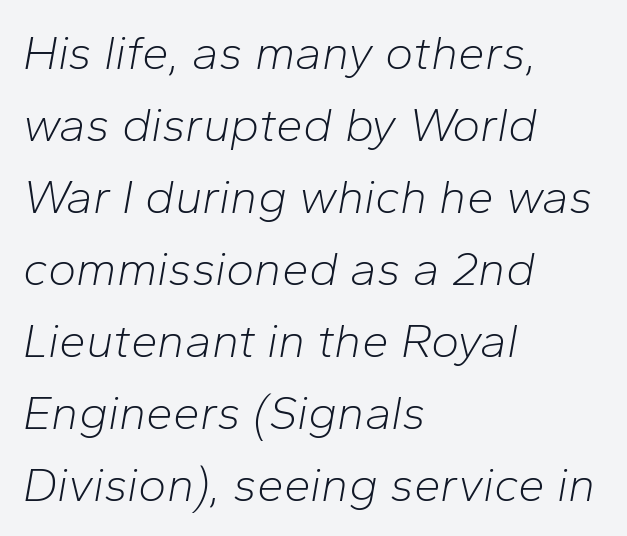
Check under the words: just untouched page. Vertically, the passage feels balanced, rows spaced as you'd expect. Yep, that's italic — everything's leaning. Horizontal alignment here is leftward, the default for most running prose. The font is comparable to plain body text, perhaps lighter.
